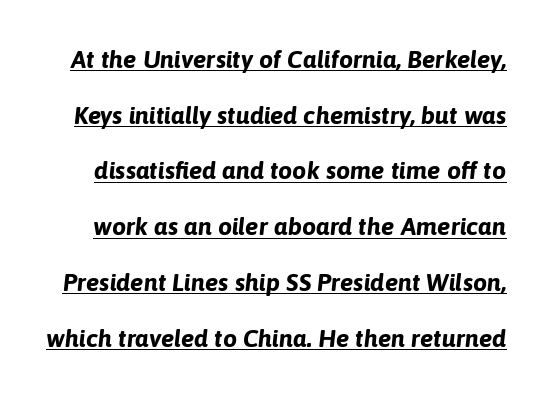
The image shows 25 px bold type, italic (leaning right); set loose line spacing (2.23x), normal letter spacing, underlined.
